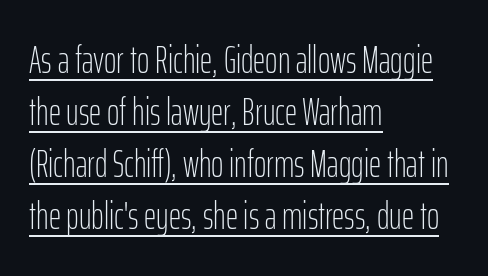
The image shows 38 px light, condensed sans-serif type, upright; set left-aligned, normal line spacing (1.37x), normal letter spacing, underlined; low stroke contrast and a medium x-height.
